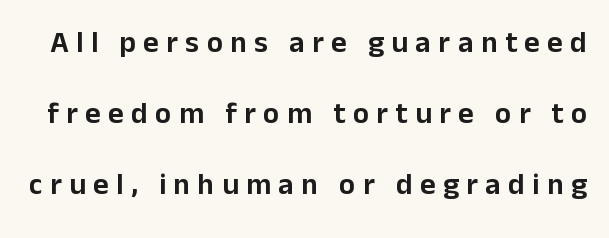
The image shows 30 px sans-serif type, upright; set loose line spacing (2.37x), unusually wide letter spacing (+0.25 em), not underlined; low stroke contrast and a medium x-height.
